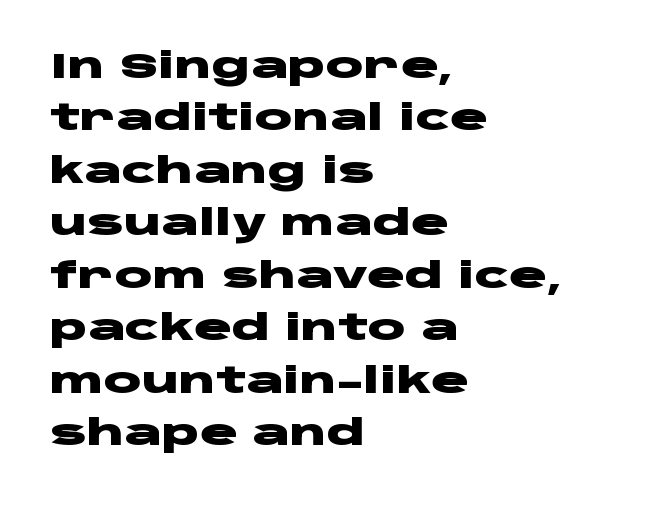
{"serif": "no", "italic": "no", "bold": "yes", "weight": "heavy", "width": "wide", "stroke_contrast": "low", "x_height": "large", "monospaced": "no", "underline": "no", "align": "left", "line_spacing": "normal", "line_spacing_ratio": 1.5, "letter_spacing": "normal", "letter_spacing_em": 0.0, "glyph_px": 35}
